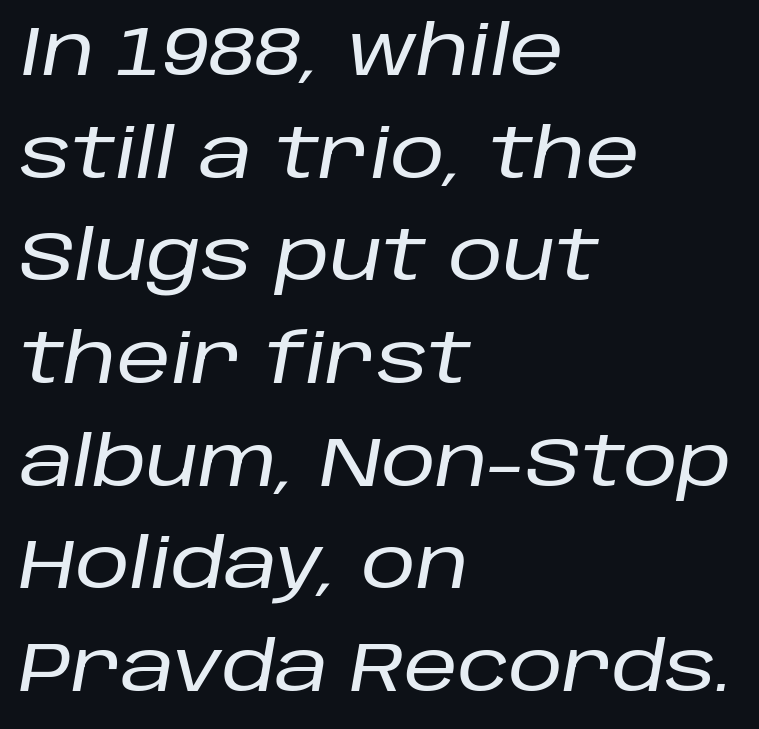
Q: Is the text italic (slanted)? A: Yes, it leans right by about 10 degrees.
Q: Is the text underlined? A: No.
Q: How is the paragraph aligned? A: Left-aligned.
Q: Is the spacing between letters normal or unusually wide? A: Normal.
Q: Is the spacing between lines tight, normal or loose? A: Normal.
Q: Width (condensed, normal, or wide)? A: Normal.
Q: Stroke contrast? A: Low.
Q: x-height? A: Large.
Q: Monospaced? A: No.
